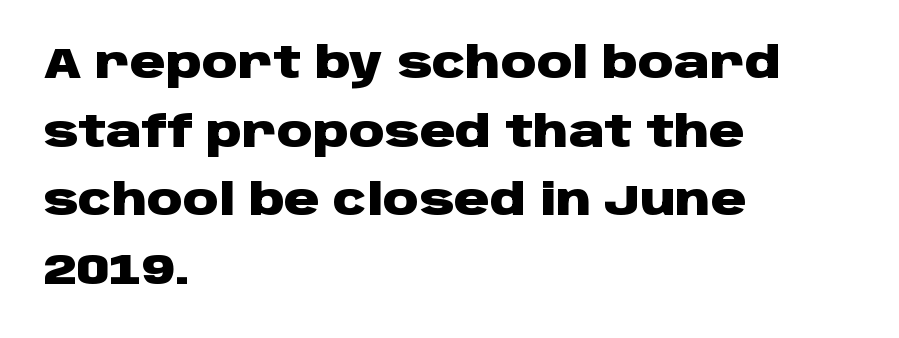
The image shows 44 px heavy, wide sans-serif type, upright; set left-aligned, normal line spacing (1.56x), normal letter spacing, not underlined; low stroke contrast and a large x-height.
